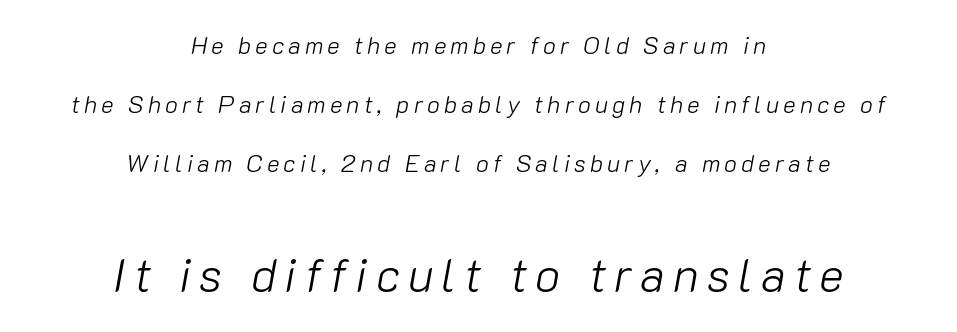
{"italic": "yes", "lean": "right", "slant_degrees": 10, "bold": "no", "weight": "light", "width": "normal", "stroke_contrast": "low", "x_height": "medium", "monospaced": "no", "underline": "no", "align": "center", "line_spacing": "loose", "line_spacing_ratio": 2.45, "larger_block": "second", "size_ratio": 1.96, "glyph_px": 47}
